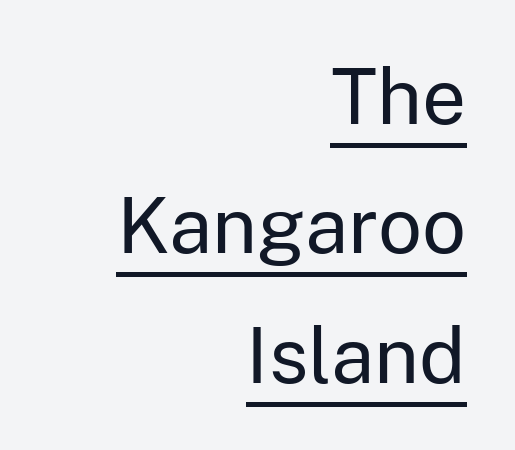
{"serif": "no", "italic": "no", "bold": "no", "weight": "regular", "width": "normal", "stroke_contrast": "low", "x_height": "medium", "monospaced": "no", "underline": "yes", "align": "right", "line_spacing": "normal", "line_spacing_ratio": 1.66, "letter_spacing": "normal", "letter_spacing_em": 0.0, "glyph_px": 78}
